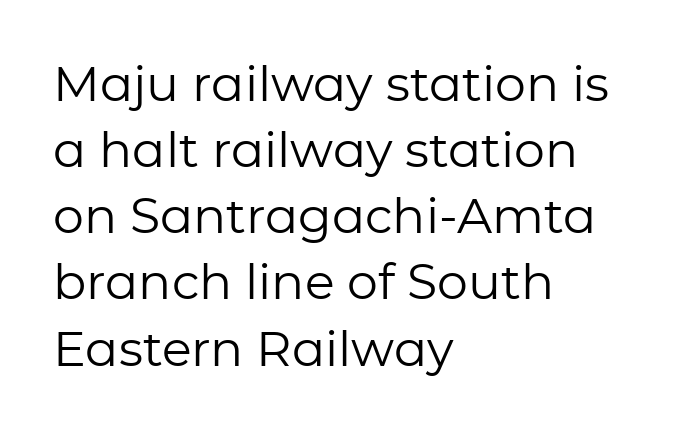
Posture: upright roman. Lines of text with bare space underneath. These lines stack with their left ends in a neat column. Weight: in the light-to-regular range. You could call the tracking neutral — neither tight nor loose. Observe the absence of serifs on each vertical stroke in this sample.
